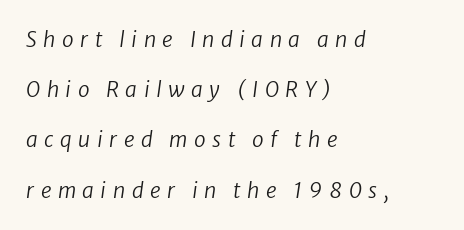
Tracking value appears strongly positive — letters spread wide. Observe the lean: these are italic letterforms. The weight tops out at a normal text grade. Notice the wide empty band between every row — that's loose leading. A student would call this left alignment; a typographer would say flush left, rag right.
